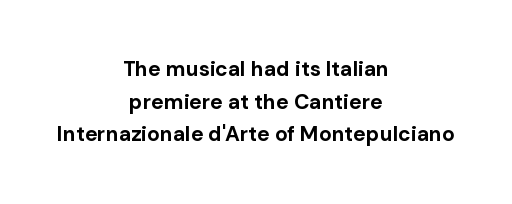
Weight: bold. Underline: absent. The gaps between neighbouring characters are ordinary and unremarkable. Neither beginnings nor endings align; midpoints do.
